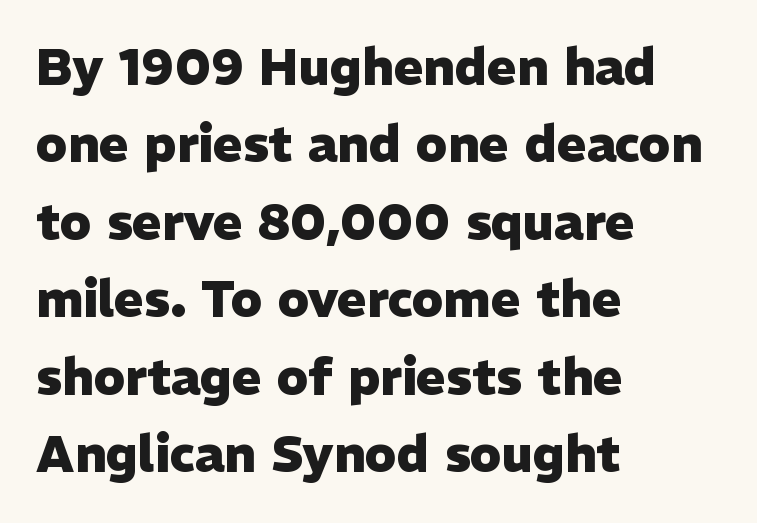
{"serif": "no", "italic": "no", "bold": "yes", "weight": "heavy", "width": "normal", "stroke_contrast": "low", "x_height": "medium", "monospaced": "no", "underline": "no", "align": "left", "line_spacing": "normal", "line_spacing_ratio": 1.55, "letter_spacing": "normal", "letter_spacing_em": 0.0, "glyph_px": 50}
